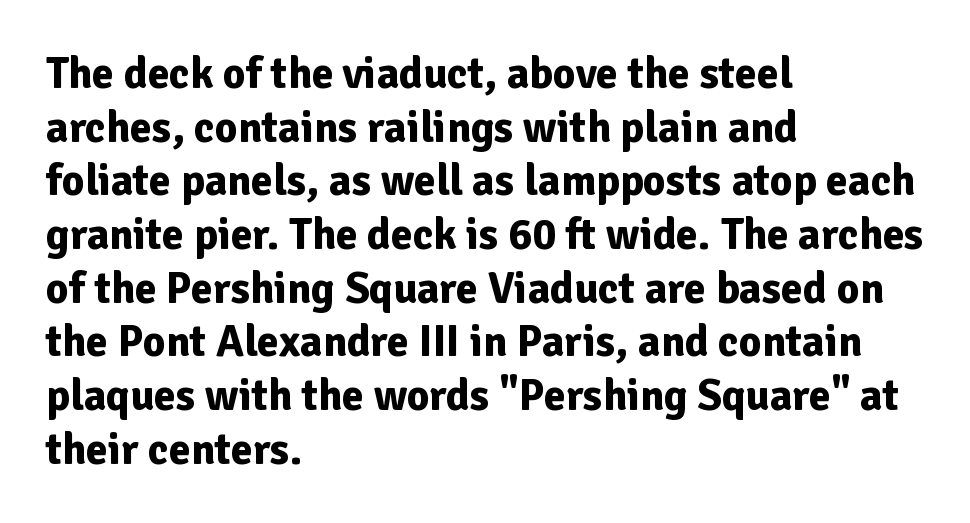
The lettering stays uniformly vertical, giving the passage a roman look. Varying glyph widths throughout — classic text-font behaviour. The compositor pushed each line to the left boundary. To sum up the face: it is a sans, with no serifs.
